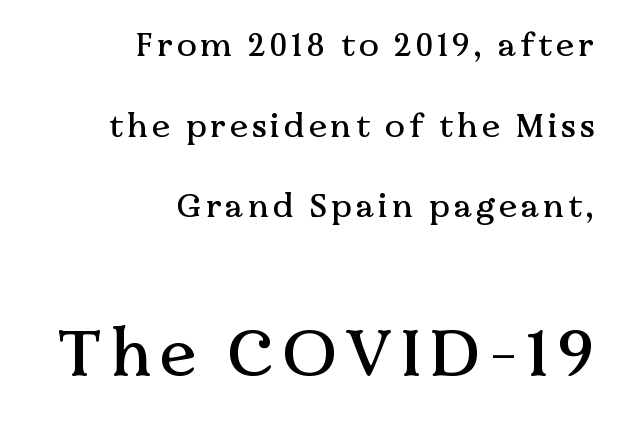
Reading down the block, your eye finds every line finishing at a fixed right position. You could not count columns in this text — the font is proportionally spaced. Here the second block reads like a headline and the first like body copy. It's the straight-up-and-down kind of type. If you measured baseline to baseline, you'd find a long distance. Plain, unruled lines of type.
